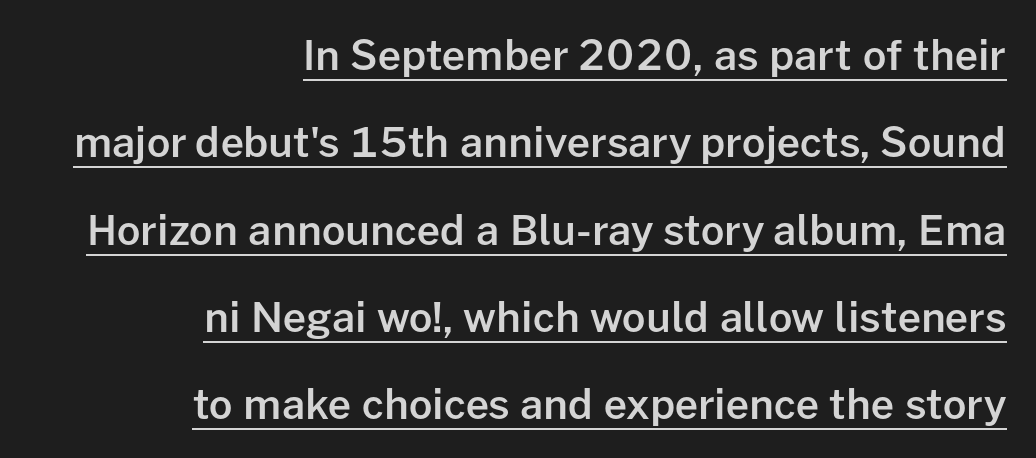
Letter spacing: default. Is this a fixed-width face? No — the glyphs have proportional, varying widths. Posture: vertical. This rendering employs a face without finishing strokes, i.e., a sans-serif.
